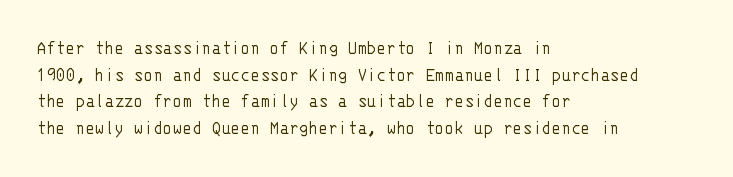
Q: Is the text bold? A: No.
Q: Is the text italic (slanted)? A: No, it is upright.
Q: Is the text underlined? A: No.
Q: How is the paragraph aligned? A: Left-aligned.
Q: Is the spacing between letters normal or unusually wide? A: Normal.
Q: Is the spacing between lines tight, normal or loose? A: Normal.
